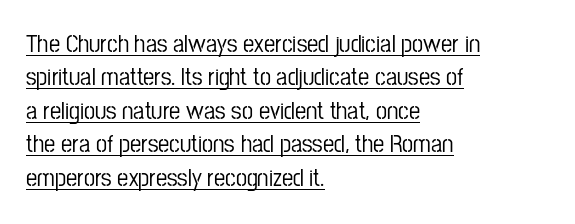
{"italic": "no", "underline": "yes", "align": "left", "line_spacing": "normal", "line_spacing_ratio": 1.34, "letter_spacing": "normal", "letter_spacing_em": 0.0, "glyph_px": 25}
